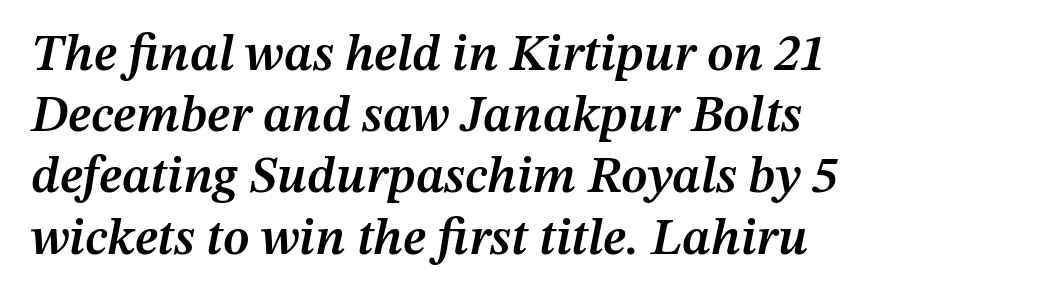
Q: Is the text bold? A: Semi-bold.
Q: Is the text italic (slanted)? A: Yes, it leans right by about 12 degrees.
Q: Is the text underlined? A: No.
Q: How is the paragraph aligned? A: Left-aligned.
Q: Is the spacing between letters normal or unusually wide? A: Normal.
Q: Width (condensed, normal, or wide)? A: Normal.
Q: Stroke contrast? A: Medium.
Q: x-height? A: Medium.
Q: Monospaced? A: No.
